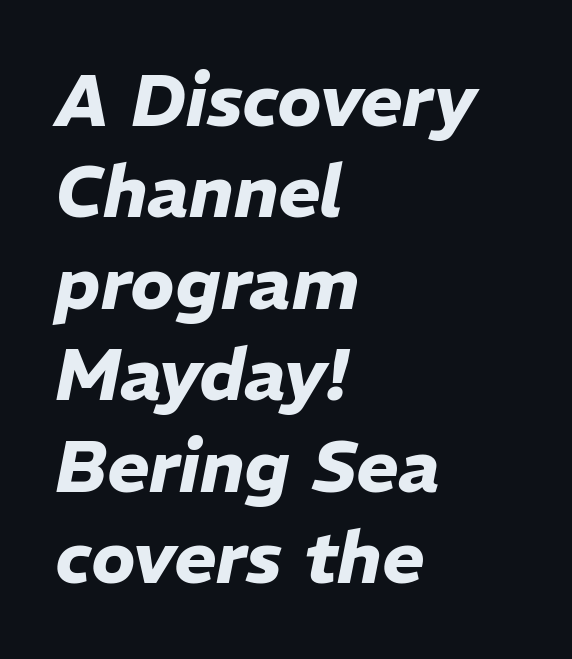
Q: Is the text bold? A: Yes.
Q: Is the text italic (slanted)? A: Yes, it leans right by about 11 degrees.
Q: Is the text underlined? A: No.
Q: How is the paragraph aligned? A: Left-aligned.
Q: Is the spacing between letters normal or unusually wide? A: Normal.
Q: Is the spacing between lines tight, normal or loose? A: Normal.
Q: Width (condensed, normal, or wide)? A: Normal.
Q: Stroke contrast? A: Low.
Q: x-height? A: Medium.
Q: Monospaced? A: No.
